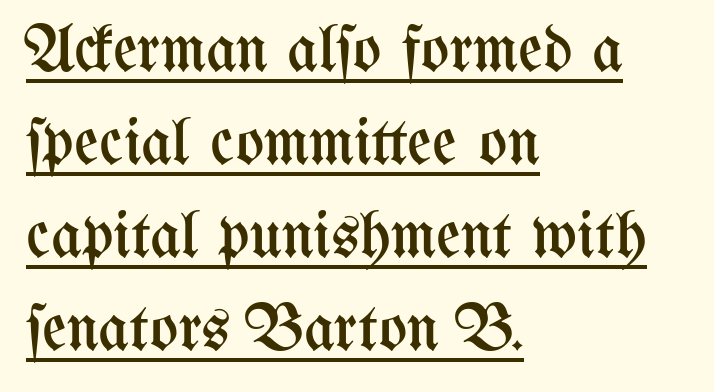
Q: Is the text bold? A: No.
Q: Is the text italic (slanted)? A: No, it is upright.
Q: Is the text underlined? A: Yes.
Q: How is the paragraph aligned? A: Left-aligned.
Q: Is the spacing between letters normal or unusually wide? A: Normal.
Q: Is the spacing between lines tight, normal or loose? A: Normal.
Q: Width (condensed, normal, or wide)? A: Condensed.
Q: Stroke contrast? A: Medium.
Q: x-height? A: Medium.
Q: Monospaced? A: No.
